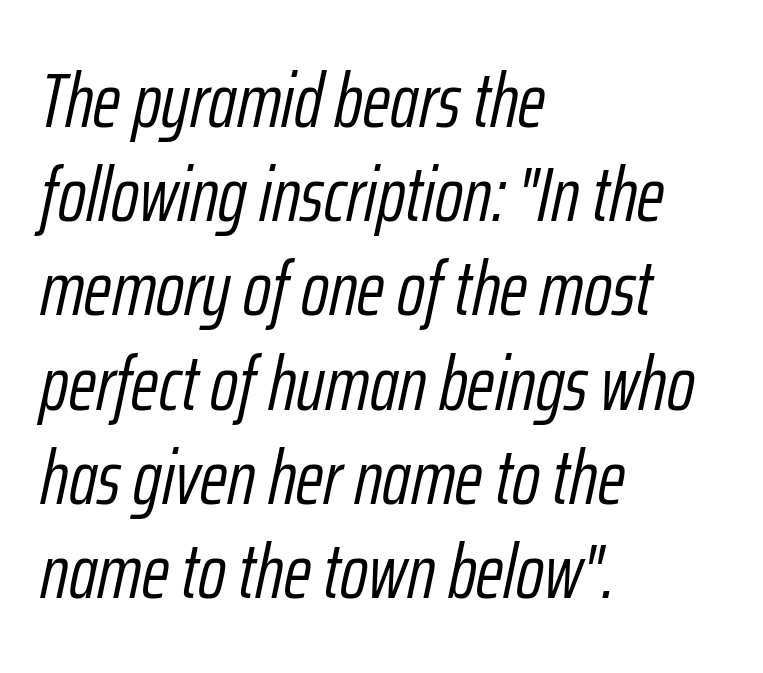
The image shows 76 px light, condensed type, italic (leaning right); set left-aligned, line spacing 1.24x, normal letter spacing, not underlined; low stroke contrast and a medium x-height.
